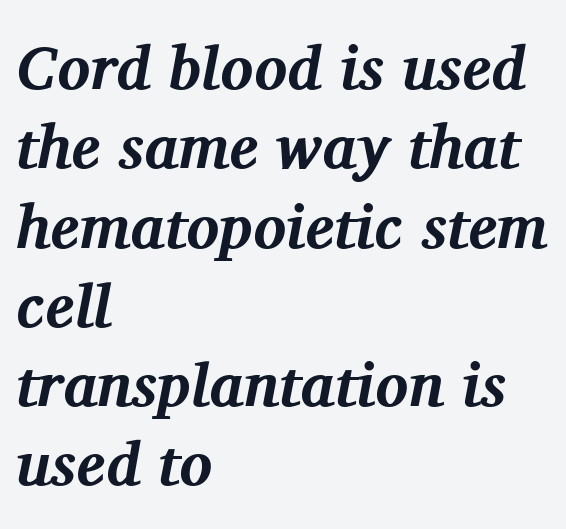
Q: Is the text bold? A: Yes.
Q: Is the text italic (slanted)? A: Yes, it leans right by about 11 degrees.
Q: Is the typeface a serif or a sans-serif typeface? A: Serif.
Q: Is the text underlined? A: No.
Q: How is the paragraph aligned? A: Left-aligned.
Q: Is the spacing between letters normal or unusually wide? A: Normal.
Q: Is the spacing between lines tight, normal or loose? A: Normal.
Q: Width (condensed, normal, or wide)? A: Normal.
Q: Stroke contrast? A: Medium.
Q: x-height? A: Medium.
Q: Monospaced? A: No.
